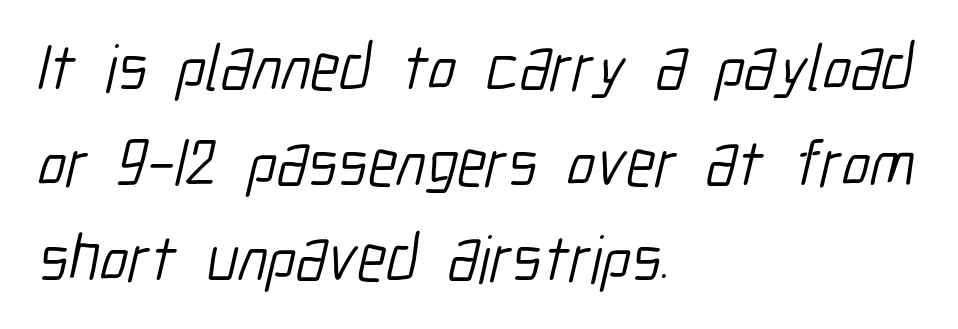
Spacing verdict: proportional, widths tailored to each character. These lines are set flush left with a ragged right edge. Interline gaps are of average width in this sample. Is the type heavy? It reads as light-to-regular instead. This sample uses a sans-serif face.
